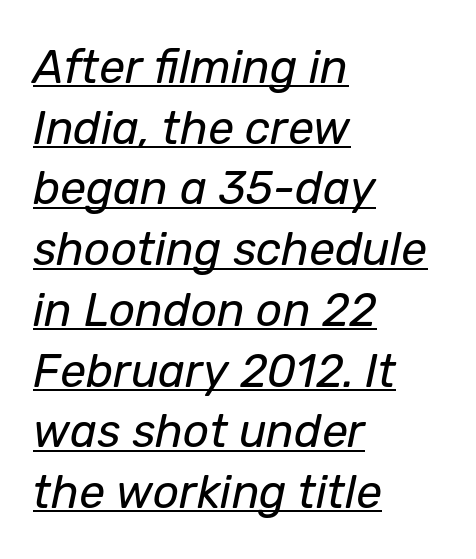
{"italic": "yes", "lean": "right", "slant_degrees": 12, "bold": "no", "weight": "regular", "width": "normal", "stroke_contrast": "low", "x_height": "medium", "monospaced": "no", "underline": "yes", "align": "left", "line_spacing": "normal", "line_spacing_ratio": 1.32, "letter_spacing": "normal", "letter_spacing_em": 0.0, "glyph_px": 46}
